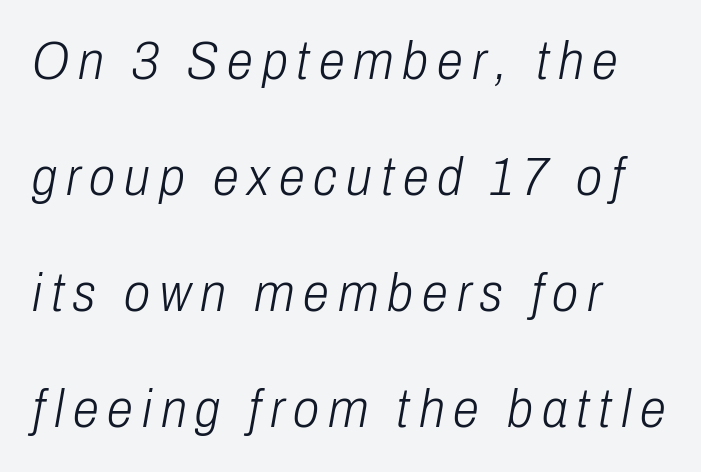
{"italic": "yes", "lean": "right", "slant_degrees": 10, "bold": "no", "weight": "light", "width": "condensed", "stroke_contrast": "low", "x_height": "medium", "monospaced": "no", "underline": "no", "align": "left", "line_spacing": "loose", "line_spacing_ratio": 2.19, "glyph_px": 53}
